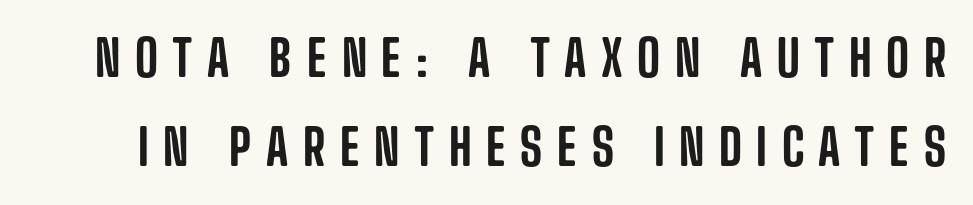
The image shows 50 px condensed sans-serif type, upright; set line spacing 1.79x, unusually wide letter spacing (+0.29 em), not underlined; low stroke contrast and a large x-height.
